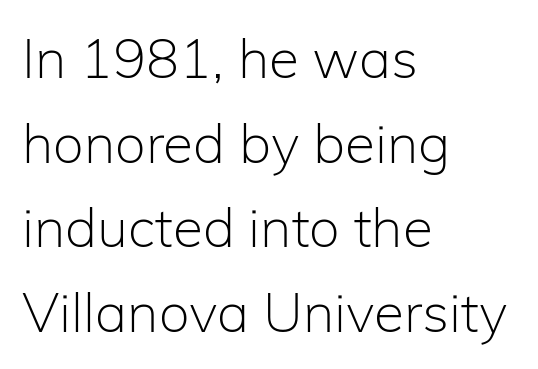
The designer went with a sans here, leaving each stem footless. Compared with typical body copy, the letter spacing here is the same. Has an underline been added? It has not. Vertically, the passage feels balanced, rows spaced as you'd expect. Ordinary non-slanted type is in use.
